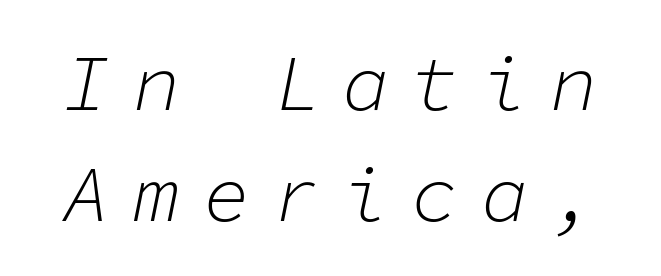
The image shows 79 px light type, italic (leaning right), monospaced; set normal line spacing (1.41x), unusually wide letter spacing (+0.28 em), not underlined; low stroke contrast and a medium x-height.
